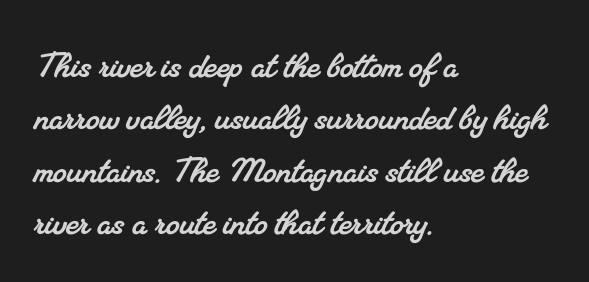
The image shows 43 px serif type; set left-aligned, line spacing 1.22x, normal letter spacing, not underlined; medium stroke contrast and a small x-height.
